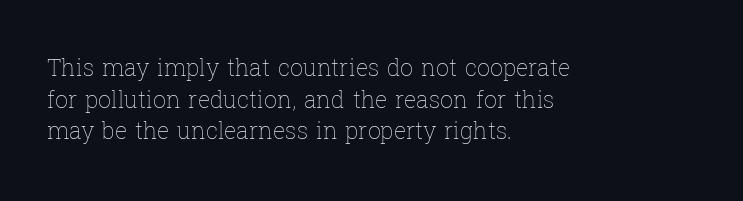
{"italic": "no", "bold": "no", "underline": "no", "align": "left", "line_spacing": "normal", "line_spacing_ratio": 1.38, "letter_spacing": "normal", "letter_spacing_em": 0.0, "glyph_px": 23}
